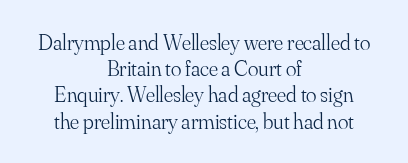
Is the type heavy? It reads as light-to-regular instead. Clear beneath every line of the passage. Compared with typical body copy, the letter spacing here is the same. Do the letters lean? They stand straight. These lines are centered, leaving both edges ragged.
